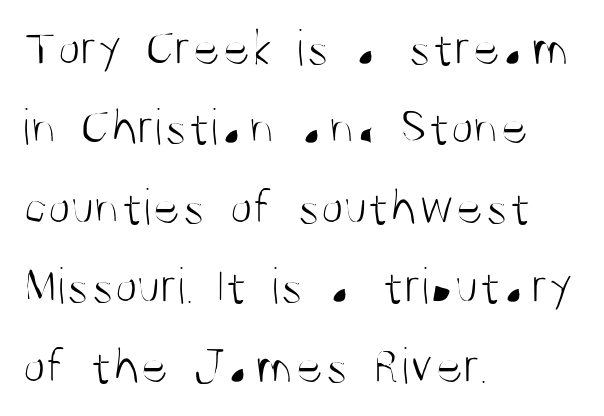
The image shows 53 px light, condensed sans-serif type, upright; set left-aligned, normal line spacing (1.5x), normal letter spacing, not underlined; medium stroke contrast and a large x-height.
